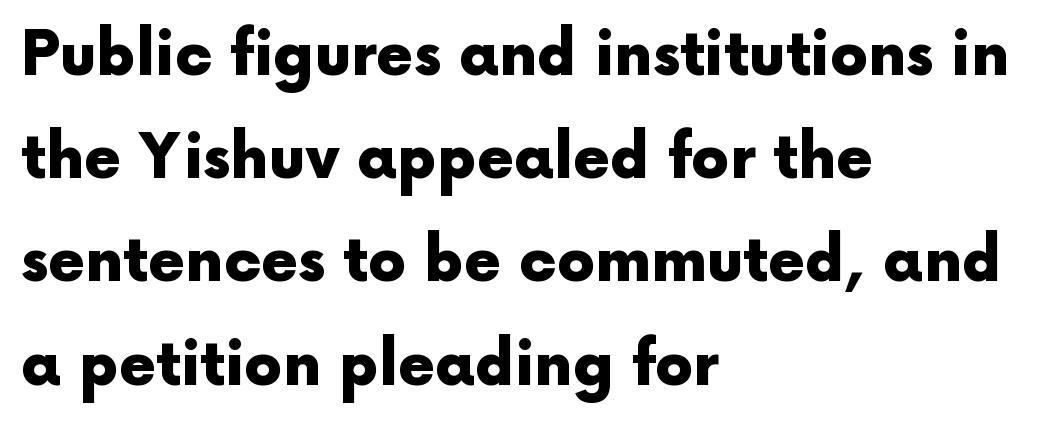
Horizontally, the lines are justified to the leading edge only. Notice how thick the strokes are: this is what a full bold looks like. Each letter keeps its own natural width here, so spacing adapts to shape. Inter-character spacing is left at the font's built-in metrics. The face used here is a sans, in the tradition of grotesques and geometrics. No word sits above an underline.
